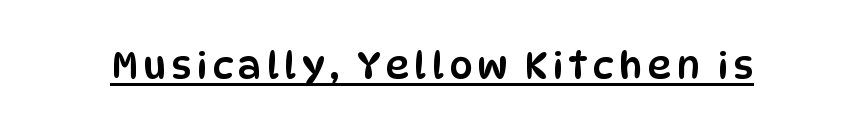
Is this a fixed-width face? No — the glyphs have proportional, varying widths. This rendering features underlined lettering. A roman cut, with each character standing at attention. This is sans-serif lettering, the kind often seen on screens and signage.
